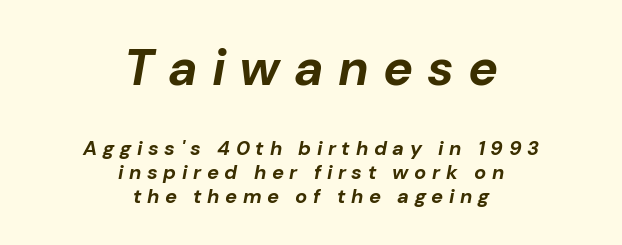
{"italic": "yes", "lean": "right", "slant_degrees": 10, "bold": "yes", "weight": "bold", "width": "normal", "stroke_contrast": "low", "x_height": "medium", "monospaced": "no", "underline": "no", "align": "center", "line_spacing_ratio": 1.2, "letter_spacing": "wide", "letter_spacing_em": 0.28, "larger_block": "first", "size_ratio": 2.5, "glyph_px": 50}
